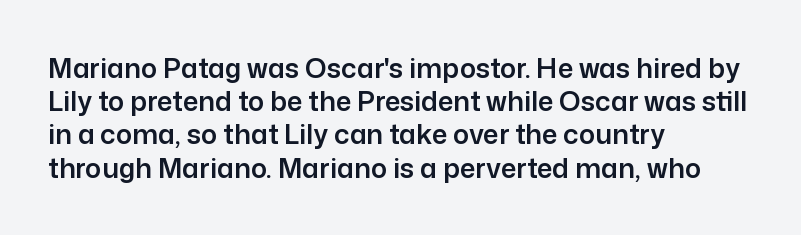
The image shows 27 px text type, upright; set left-aligned, line spacing 1.23x, normal letter spacing, not underlined.
